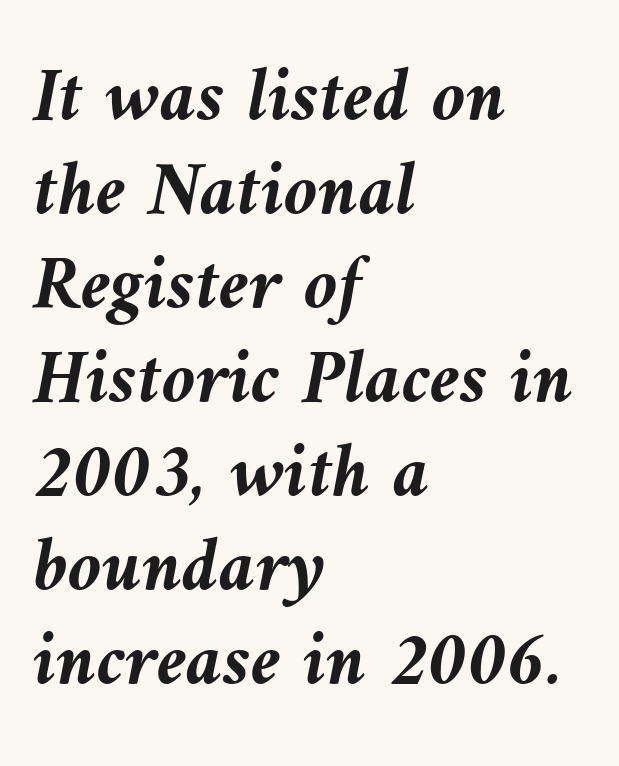
The face used here is rendered with its standard letterfit. What weight is shown? A full bold with thick strokes. The passage shown leans; its letterforms are oblique. The area under the type is left untouched.
